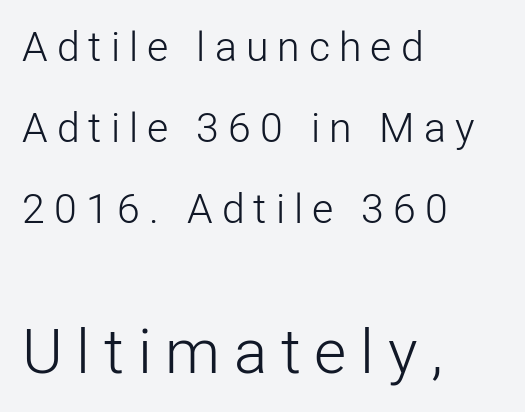
The image shows 62 px light sans-serif type, upright; set left-aligned, loose line spacing (1.98x), unusually wide letter spacing (+0.22 em), not underlined; the second (bottom) block is 1.51x larger; low stroke contrast and a medium x-height.
